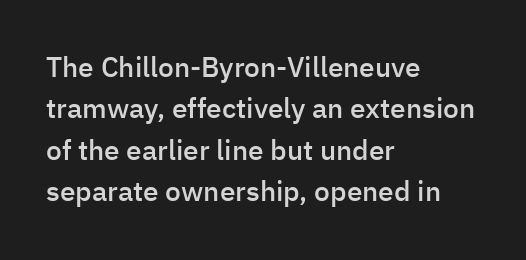
You could call the tracking neutral — neither tight nor loose. The strokes are fattened partway — semibold, not bold. Serifs: no, the terminals of the letterforms are clean. The words here are not underlined. Every row of glyphs begins at an identical x-position on the left.
